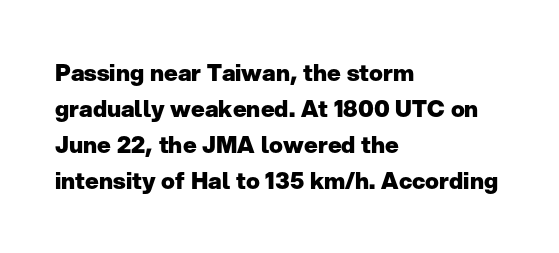
{"italic": "no", "bold": "yes", "underline": "no", "align": "left", "line_spacing": "normal", "line_spacing_ratio": 1.57, "letter_spacing": "normal", "letter_spacing_em": 0.0, "glyph_px": 23}
